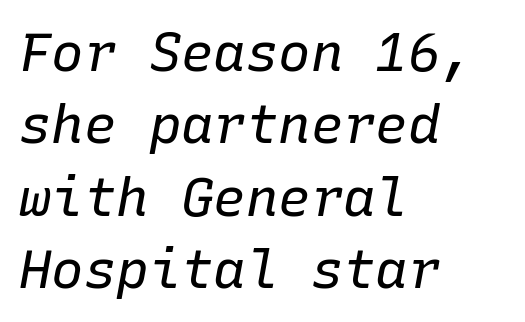
Q: Is the text bold? A: No.
Q: Is the text italic (slanted)? A: Yes, it leans right by about 10 degrees.
Q: Is the text underlined? A: No.
Q: How is the paragraph aligned? A: Left-aligned.
Q: Is the spacing between letters normal or unusually wide? A: Normal.
Q: Is the spacing between lines tight, normal or loose? A: Normal.
Q: Width (condensed, normal, or wide)? A: Normal.
Q: Stroke contrast? A: Low.
Q: x-height? A: Medium.
Q: Monospaced? A: Yes.
